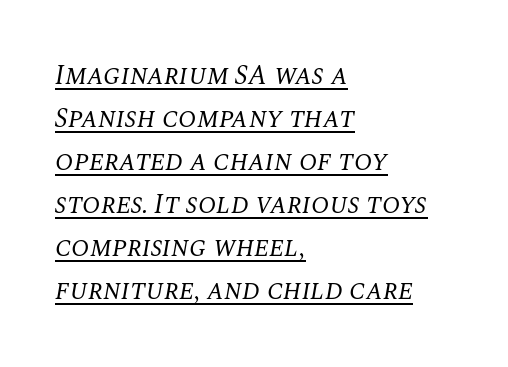
Underline: present. A classic flush-left, rag-right setting is used for this passage. In terms of posture, this sample is oblique. The leading is moderate, giving the passage an even texture. Look at the tracking — it's just the regular setting, nothing added.
